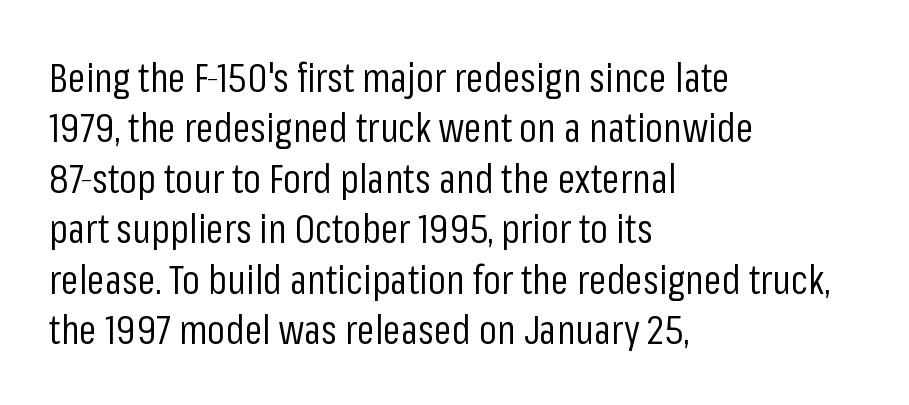
Is the letter spacing exaggerated? No — it looks like the ordinary default. Spacing verdict: proportional, widths tailored to each character. In terms of letterform style, serifs are entirely absent. This sample keeps an unexceptional amount of space between lines.
